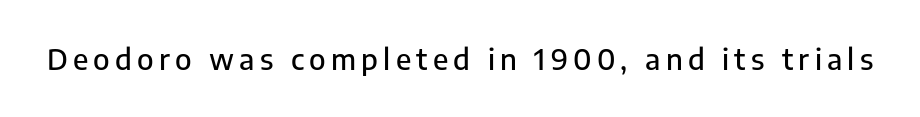
Q: Is the text italic (slanted)? A: No, it is upright.
Q: Is the typeface a serif or a sans-serif typeface? A: Sans-serif.
Q: Is the text underlined? A: No.
Q: Width (condensed, normal, or wide)? A: Normal.
Q: Stroke contrast? A: Low.
Q: x-height? A: Medium.
Q: Monospaced? A: No.
